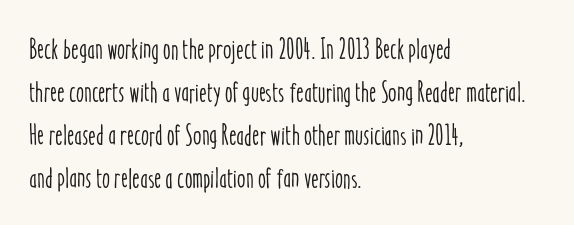
The image shows 29 px condensed type, upright; set left-aligned, normal line spacing (1.48x), normal letter spacing, not underlined; low stroke contrast and a medium x-height.
